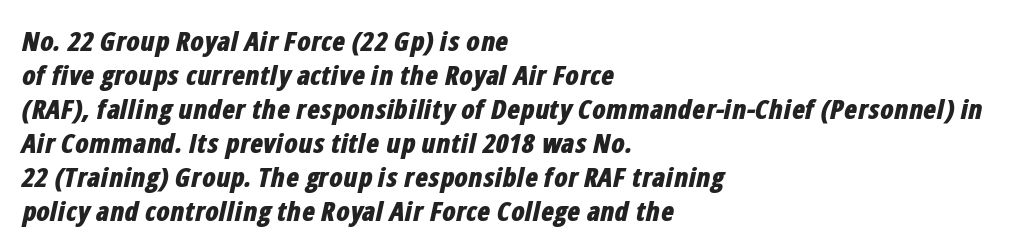
Q: Is the text bold? A: Yes.
Q: Is the text italic (slanted)? A: Yes, it leans right by about 12 degrees.
Q: Is the text underlined? A: No.
Q: How is the paragraph aligned? A: Left-aligned.
Q: Is the spacing between letters normal or unusually wide? A: Normal.
Q: Is the spacing between lines tight, normal or loose? A: Normal.
